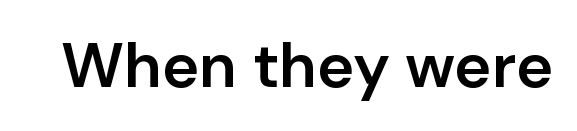
The image shows 63 px semibold sans-serif type, upright; set normal letter spacing, not underlined; low stroke contrast and a medium x-height.
